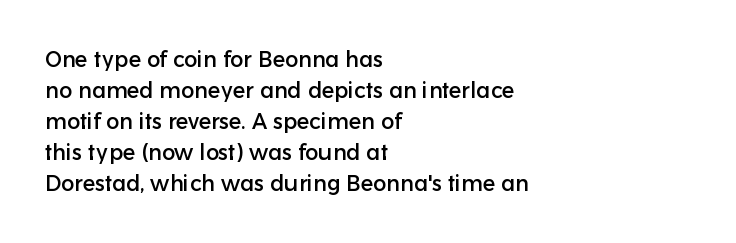
No italicization has been applied; the sample stays upright. The text block is weighted toward the left margin, trailing off unevenly rightward. Each row of text sits above clean, open space. Leading matches the norm, producing a regular column. Nobody touched the tracking dial on this one.
